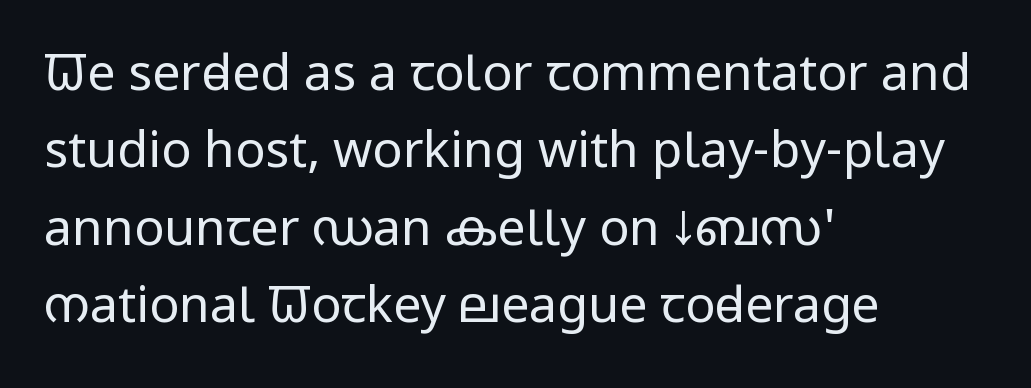
The image shows 50 px regular-weight, condensed sans-serif type, upright; set left-aligned, normal line spacing (1.55x), normal letter spacing, not underlined; low stroke contrast and a large x-height.
